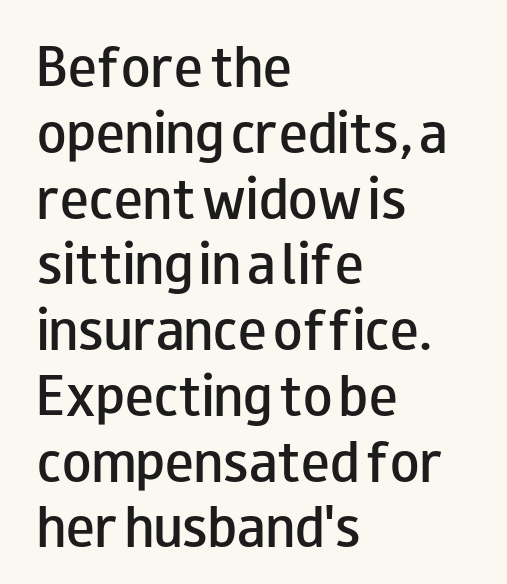
The string is rendered with underlining switched off. Compared with typical paragraphs, the rows here are spaced about the same. The rendering shows plain stroke endings on the letterforms — a sans-serif design. The setting favours the left margin, as ordinary paragraphs usually do.
